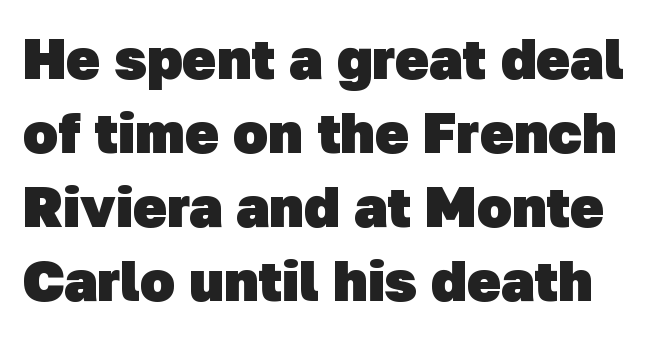
The baseline area is clear. Heavy-handed strokes throughout: this text is bold. Do the characters align in a grid? No, the font is proportional. The vertical gap from one line to the next is medium. Words appear dense and cohesive because spacing is normal.
